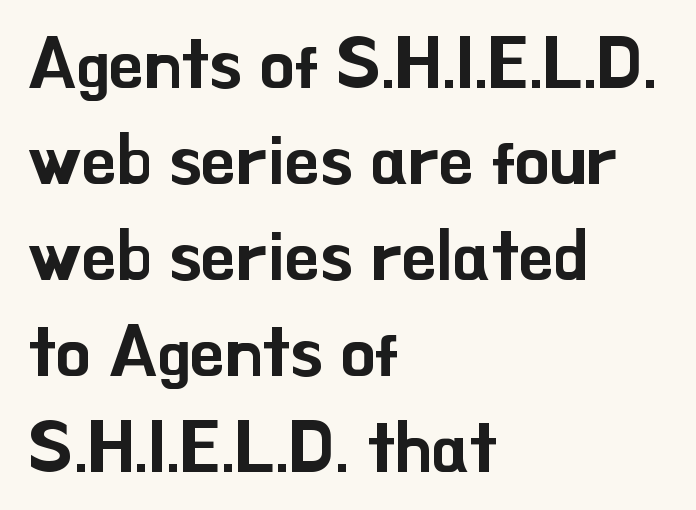
Q: Is the text italic (slanted)? A: No, it is upright.
Q: Is the typeface a serif or a sans-serif typeface? A: Sans-serif.
Q: Is the text underlined? A: No.
Q: How is the paragraph aligned? A: Left-aligned.
Q: Is the spacing between letters normal or unusually wide? A: Normal.
Q: Is the spacing between lines tight, normal or loose? A: Normal.
Q: Width (condensed, normal, or wide)? A: Normal.
Q: Stroke contrast? A: Low.
Q: x-height? A: Small.
Q: Monospaced? A: No.
